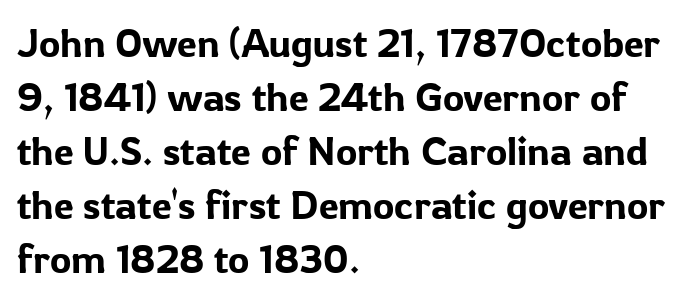
The image shows 40 px sans-serif type, upright; set left-aligned, normal line spacing (1.35x), normal letter spacing, not underlined; low stroke contrast and a medium x-height.
